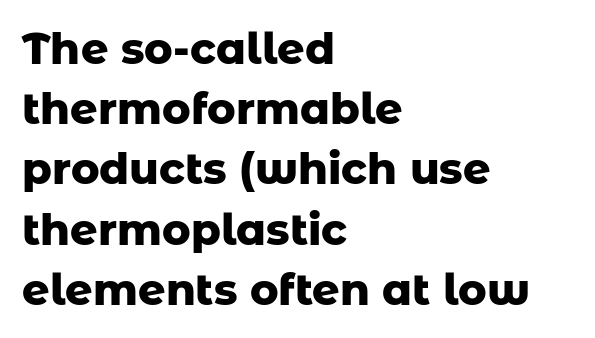
Q: Is the text bold? A: Yes.
Q: Is the text italic (slanted)? A: No, it is upright.
Q: Is the typeface a serif or a sans-serif typeface? A: Sans-serif.
Q: Is the text underlined? A: No.
Q: How is the paragraph aligned? A: Left-aligned.
Q: Is the spacing between letters normal or unusually wide? A: Normal.
Q: Is the spacing between lines tight, normal or loose? A: Normal.
Q: Width (condensed, normal, or wide)? A: Normal.
Q: Stroke contrast? A: Low.
Q: x-height? A: Medium.
Q: Monospaced? A: No.
